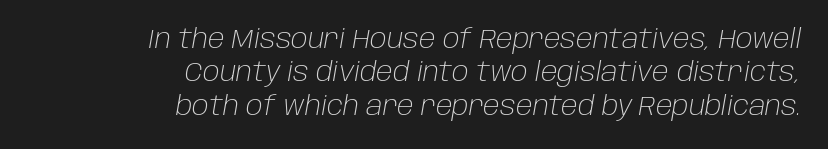
{"italic": "yes", "lean": "right", "slant_degrees": 10, "bold": "no", "underline": "no", "align": "right", "line_spacing": "normal", "line_spacing_ratio": 1.28, "letter_spacing": "normal", "letter_spacing_em": 0.0, "glyph_px": 26}
